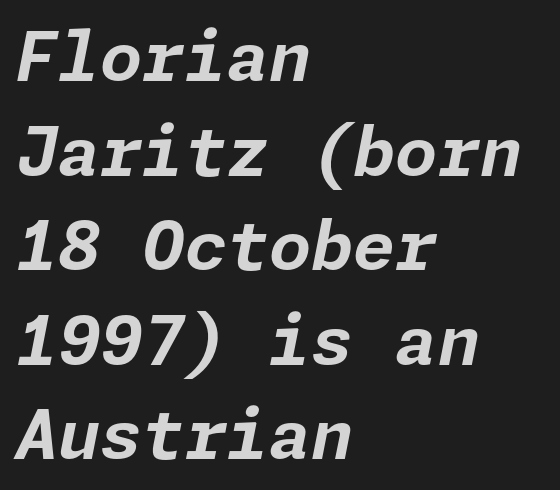
Q: Is the text bold? A: Yes.
Q: Is the text italic (slanted)? A: Yes, it leans right by about 11 degrees.
Q: Is the text underlined? A: No.
Q: How is the paragraph aligned? A: Left-aligned.
Q: Is the spacing between letters normal or unusually wide? A: Normal.
Q: Is the spacing between lines tight, normal or loose? A: Normal.
Q: Width (condensed, normal, or wide)? A: Normal.
Q: Stroke contrast? A: Low.
Q: x-height? A: Medium.
